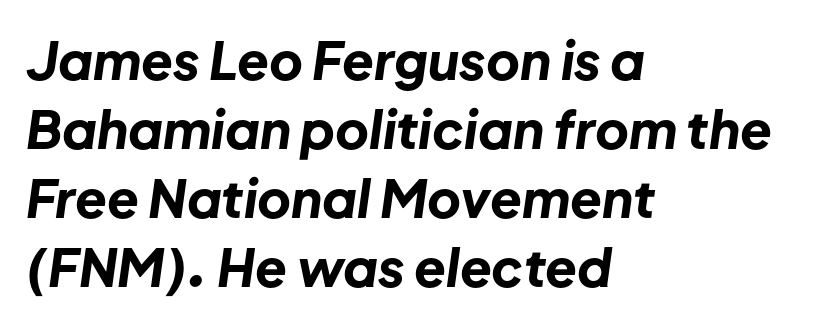
{"italic": "yes", "lean": "right", "slant_degrees": 8, "bold": "yes", "weight": "bold", "width": "normal", "stroke_contrast": "low", "x_height": "medium", "monospaced": "no", "underline": "no", "align": "left", "line_spacing": "normal", "line_spacing_ratio": 1.33, "letter_spacing": "normal", "letter_spacing_em": 0.0, "glyph_px": 52}
